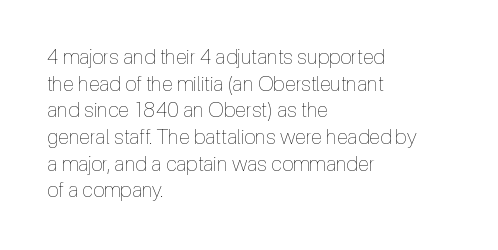
{"italic": "no", "bold": "no", "underline": "no", "align": "left", "line_spacing": "normal", "line_spacing_ratio": 1.27, "letter_spacing": "normal", "letter_spacing_em": 0.0, "glyph_px": 21}
